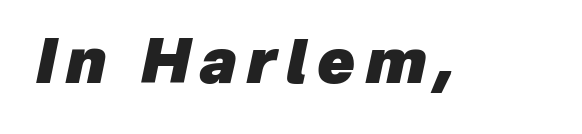
Typesetter's note: full bold, strokes at maximum text heaviness. Spacing verdict: proportional, widths tailored to each character. The space beneath each line is pristine and unruled. When letters slant like this, we call the style italic.
